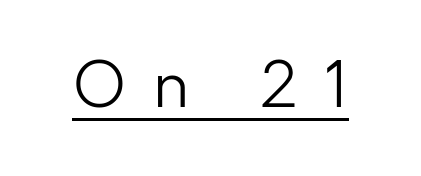
Q: Is the text bold? A: No.
Q: Is the text italic (slanted)? A: No, it is upright.
Q: Is the typeface a serif or a sans-serif typeface? A: Sans-serif.
Q: Is the text underlined? A: Yes.
Q: Is the spacing between letters normal or unusually wide? A: Unusually wide.
Q: Width (condensed, normal, or wide)? A: Normal.
Q: Stroke contrast? A: Low.
Q: x-height? A: Medium.
Q: Monospaced? A: No.
